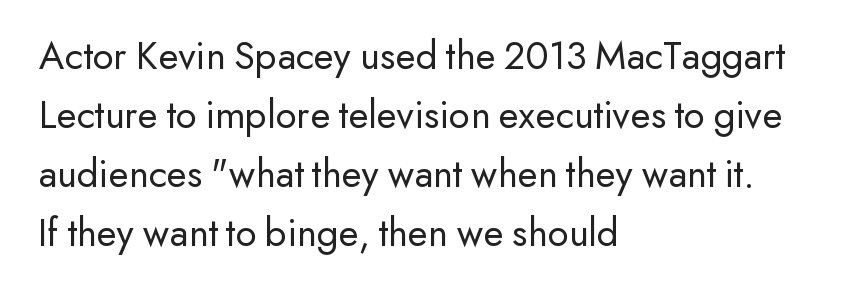
{"serif": "no", "italic": "no", "bold": "no", "weight": "regular", "width": "normal", "stroke_contrast": "low", "x_height": "small", "monospaced": "no", "underline": "no", "align": "left", "line_spacing": "normal", "line_spacing_ratio": 1.44, "letter_spacing": "normal", "letter_spacing_em": 0.0, "glyph_px": 41}
